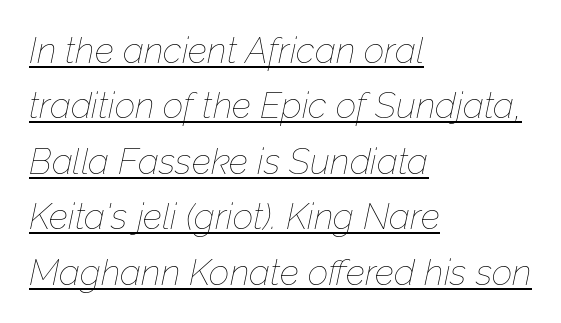
Q: Is the text bold? A: No.
Q: Is the text italic (slanted)? A: Yes, it leans right by about 12 degrees.
Q: Is the text underlined? A: Yes.
Q: How is the paragraph aligned? A: Left-aligned.
Q: Is the spacing between letters normal or unusually wide? A: Normal.
Q: Is the spacing between lines tight, normal or loose? A: Normal.
Q: Width (condensed, normal, or wide)? A: Normal.
Q: Stroke contrast? A: Low.
Q: x-height? A: Medium.
Q: Monospaced? A: No.
